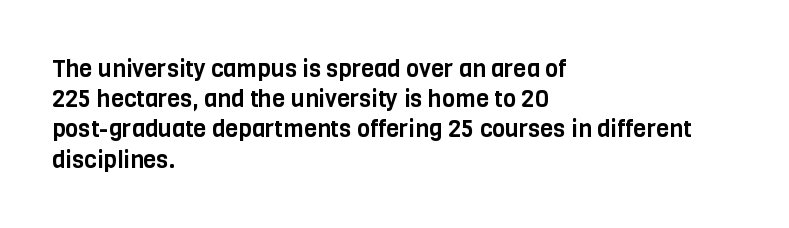
{"italic": "no", "underline": "no", "align": "left", "line_spacing": "normal", "line_spacing_ratio": 1.26, "letter_spacing": "normal", "letter_spacing_em": 0.0, "glyph_px": 24}
